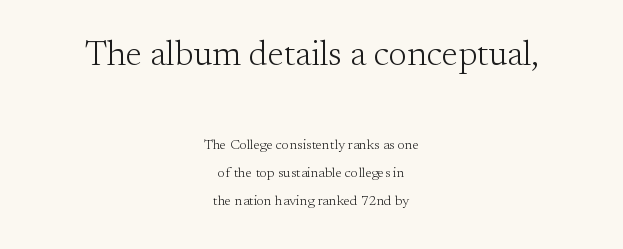
Upright lettering throughout. Two sizes are in play, and the larger belongs to the first block. The letters carry serifs — small finishing strokes at the ends of their stems. A bare baseline throughout the passage.
